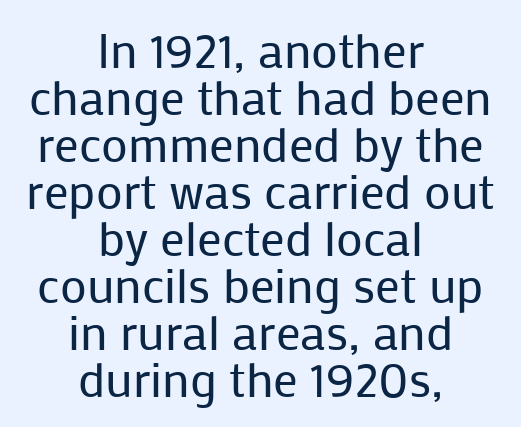
The passage is arranged like a title page — every line centered. Spacing verdict: proportional, widths tailored to each character. The letters carry no serifs — their stems end cleanly without finishing strokes. Lines of text with bare space underneath. Does extra space separate the letters? No, they use regular spacing. Think standard paragraph weight, or any step lighter than that.
